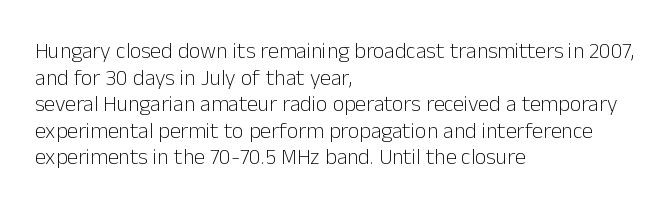
The image shows 22 px text type, upright; set left-aligned, line spacing 1.21x, normal letter spacing, not underlined.
